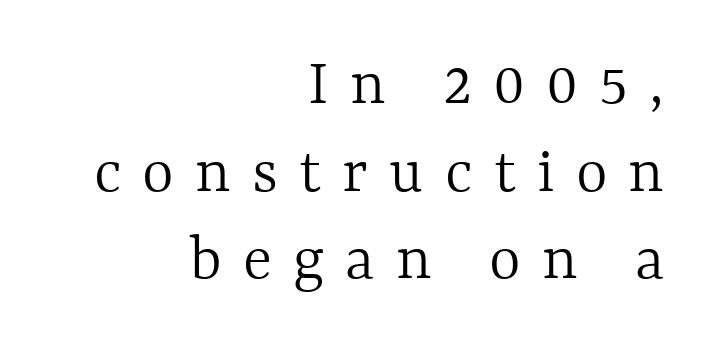
{"italic": "no", "bold": "no", "weight": "light", "width": "normal", "x_height": "medium", "monospaced": "no", "underline": "no", "align": "right", "line_spacing": "normal", "line_spacing_ratio": 1.29, "letter_spacing": "wide", "letter_spacing_em": 0.31, "glyph_px": 68}
